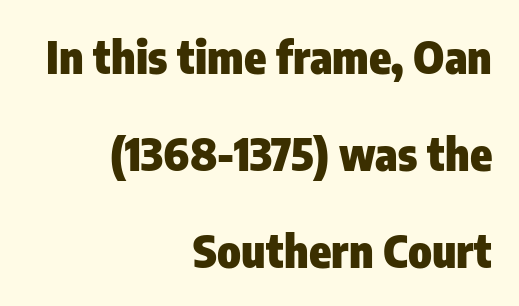
The image shows 45 px heavy, condensed sans-serif type, upright; set right-aligned, loose line spacing (2.16x), normal letter spacing, not underlined; low stroke contrast and a medium x-height.
